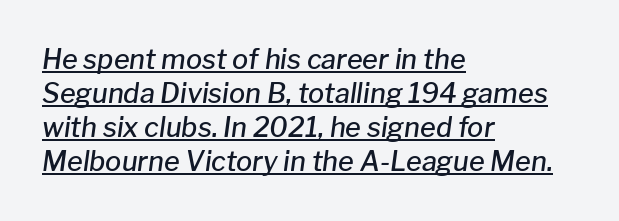
Q: Is the text bold? A: Semi-bold.
Q: Is the text italic (slanted)? A: Yes, it leans right by about 8 degrees.
Q: Is the text underlined? A: Yes.
Q: How is the paragraph aligned? A: Left-aligned.
Q: Is the spacing between letters normal or unusually wide? A: Normal.
Q: Is the spacing between lines tight, normal or loose? A: Normal.
